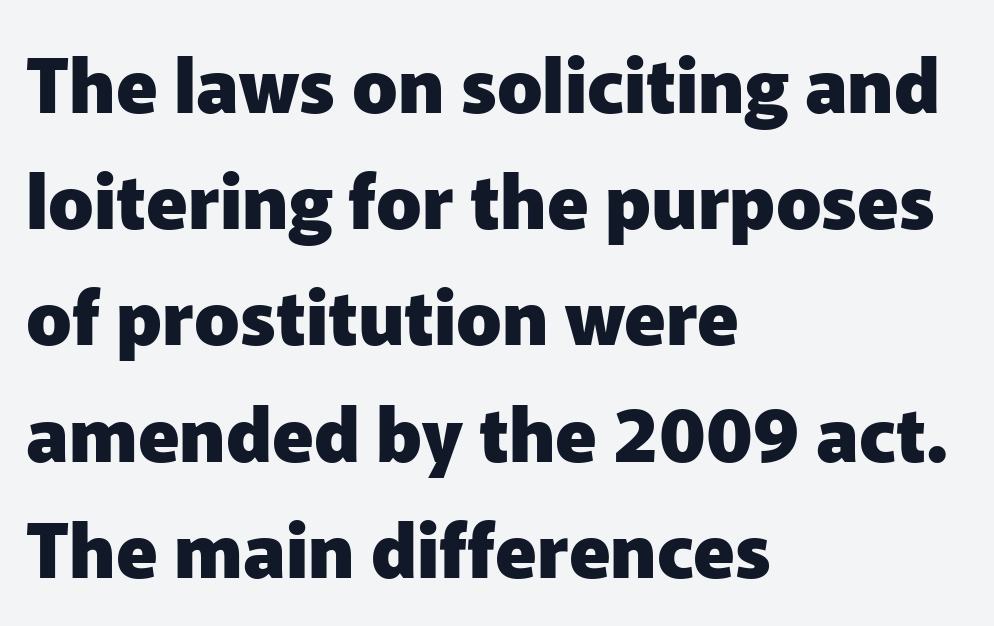
Q: Is the text bold? A: Yes.
Q: Is the text italic (slanted)? A: No, it is upright.
Q: Is the typeface a serif or a sans-serif typeface? A: Sans-serif.
Q: Is the text underlined? A: No.
Q: How is the paragraph aligned? A: Left-aligned.
Q: Is the spacing between letters normal or unusually wide? A: Normal.
Q: Is the spacing between lines tight, normal or loose? A: Normal.
Q: Width (condensed, normal, or wide)? A: Normal.
Q: Stroke contrast? A: Low.
Q: x-height? A: Medium.
Q: Monospaced? A: No.
